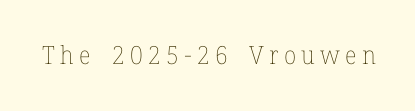
Q: Is the text bold? A: No.
Q: Is the text italic (slanted)? A: No, it is upright.
Q: Is the text underlined? A: No.
Q: Is the spacing between letters normal or unusually wide? A: Unusually wide.
